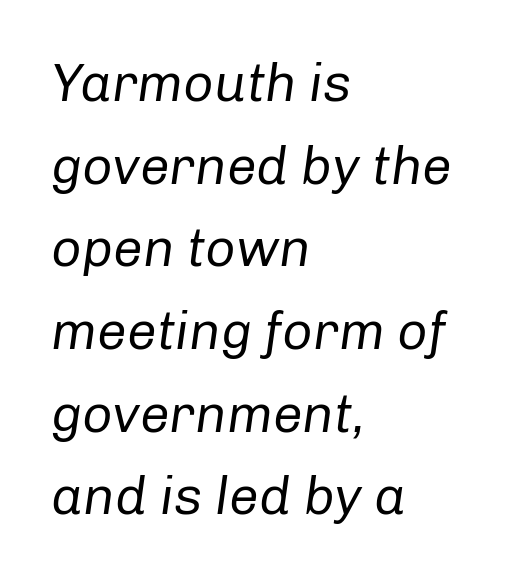
A typesetter would mark this as italic. Normally led — the rows are evenly, conventionally spaced. Is this a heavy cut? Hardly; it is regular or lighter. Proportional: the letters do not fall into vertical columns. The letters sit at their default tracking, neither squeezed nor spread.
